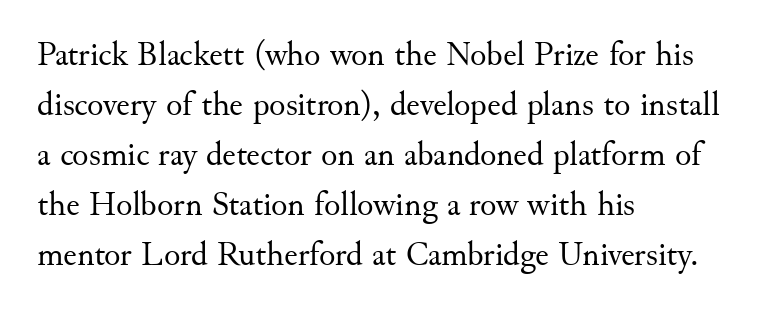
Compared with a centered layout, this one pins lines to the left instead. This is the regular roman posture of the typeface. Each new line begins a customary step beneath the previous one. Examine the stroke ends and you'll spot serifs. Descenders are the only things crossing below the line.
